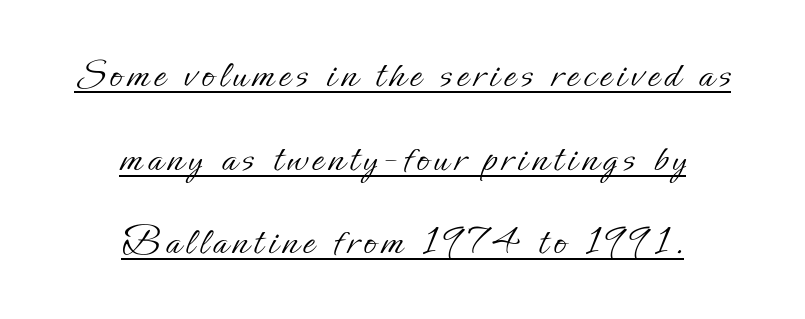
{"bold": "no", "weight": "light", "width": "normal", "stroke_contrast": "low", "x_height": "small", "monospaced": "no", "underline": "yes", "align": "center", "line_spacing": "loose", "line_spacing_ratio": 1.99, "glyph_px": 42}
